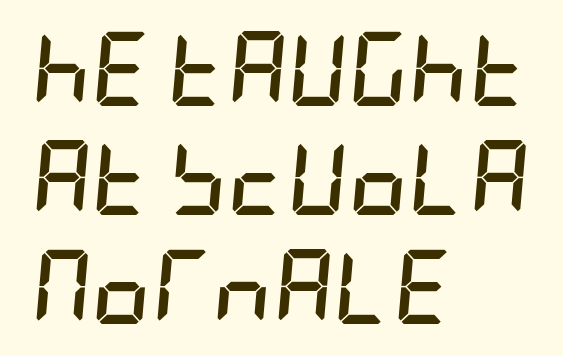
Q: Is the text bold? A: Yes.
Q: Is the text italic (slanted)? A: Yes, it leans right by about 5 degrees.
Q: Is the text underlined? A: No.
Q: How is the paragraph aligned? A: Left-aligned.
Q: Is the spacing between letters normal or unusually wide? A: Normal.
Q: Is the spacing between lines tight, normal or loose? A: Normal.
Q: Width (condensed, normal, or wide)? A: Condensed.
Q: Stroke contrast? A: Low.
Q: x-height? A: Large.
